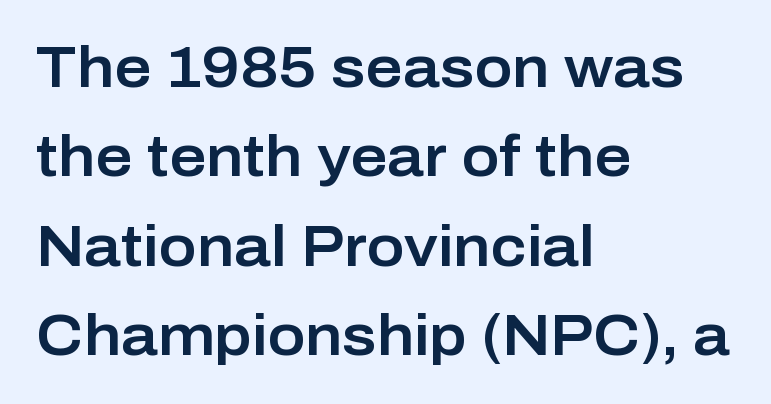
The image shows 57 px sans-serif type, upright; set left-aligned, normal line spacing (1.57x), normal letter spacing, not underlined; low stroke contrast and a medium x-height.
